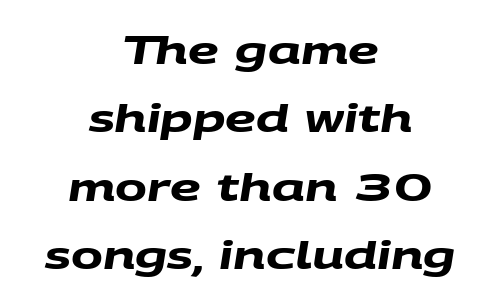
The image shows 38 px heavy, wide sans-serif type; set centered, line spacing 1.8x, normal letter spacing, not underlined; medium stroke contrast and a large x-height.
